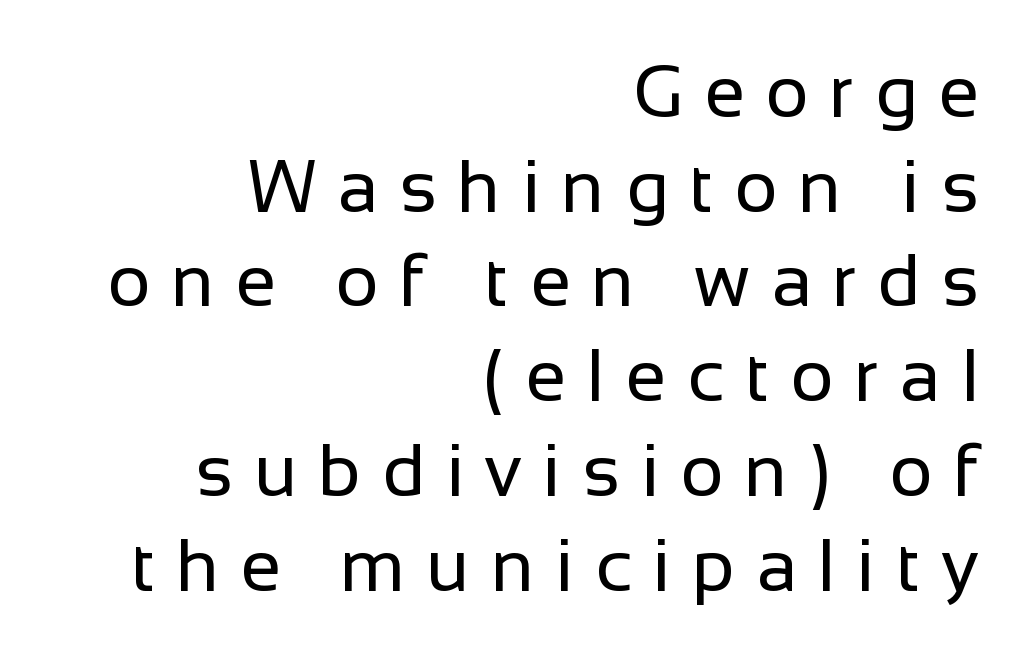
The image shows 74 px regular-weight sans-serif type, upright; set right-aligned, normal line spacing (1.28x), unusually wide letter spacing (+0.28 em), not underlined; low stroke contrast and a medium x-height.
